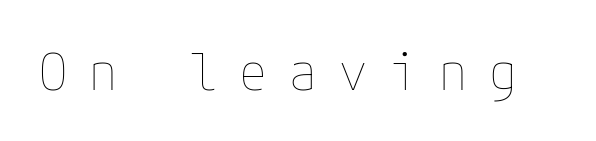
{"italic": "no", "bold": "no", "weight": "thin", "width": "normal", "stroke_contrast": "low", "x_height": "medium", "underline": "no", "letter_spacing": "wide", "letter_spacing_em": 0.43, "glyph_px": 51}
